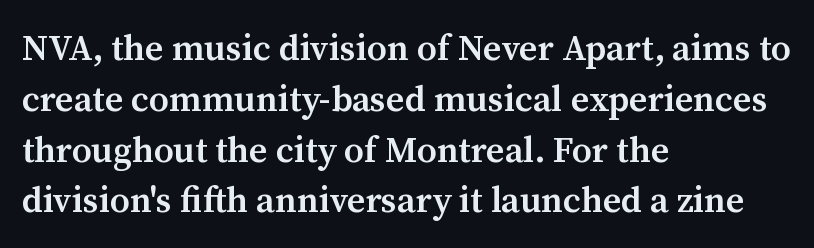
The image shows 36 px semibold serif type, upright; set left-aligned, normal line spacing (1.41x), normal letter spacing, not underlined; medium stroke contrast and a medium x-height.
